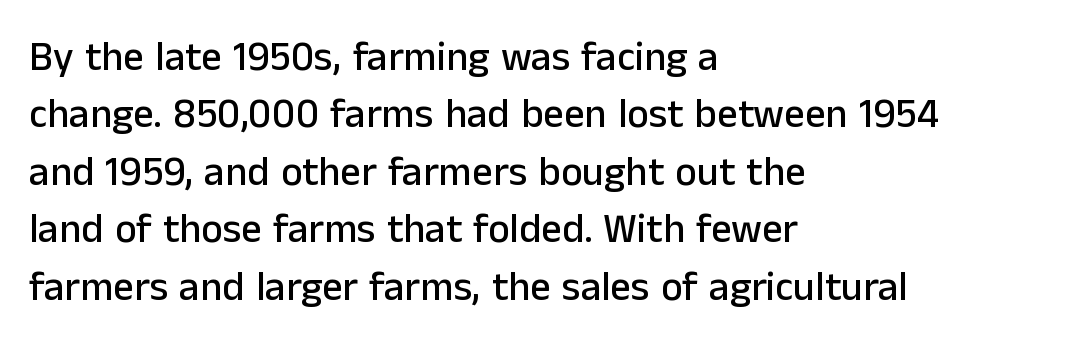
{"serif": "no", "italic": "no", "width": "normal", "stroke_contrast": "low", "x_height": "medium", "monospaced": "no", "underline": "no", "align": "left", "line_spacing": "normal", "line_spacing_ratio": 1.4, "letter_spacing": "normal", "letter_spacing_em": 0.0, "glyph_px": 41}
